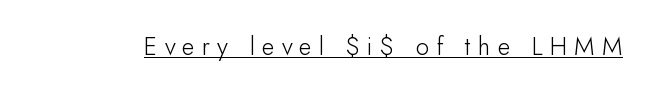
Short note: letters widely spaced. A continuous stroke trails under the words, as in a hyperlink. You can tell it's not italic because the verticals are truly vertical.
